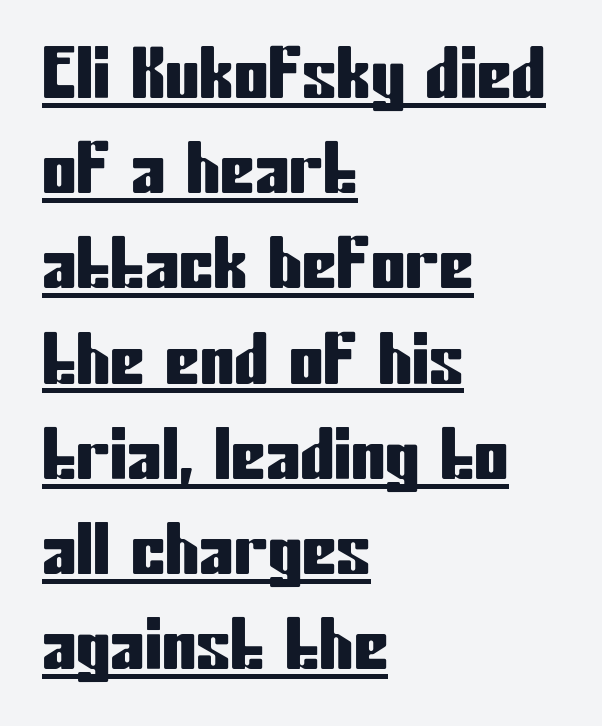
Q: Is the text italic (slanted)? A: No, it is upright.
Q: Is the typeface a serif or a sans-serif typeface? A: Sans-serif.
Q: Is the text underlined? A: Yes.
Q: How is the paragraph aligned? A: Left-aligned.
Q: Is the spacing between letters normal or unusually wide? A: Normal.
Q: Is the spacing between lines tight, normal or loose? A: Normal.
Q: Width (condensed, normal, or wide)? A: Condensed.
Q: Stroke contrast? A: Low.
Q: x-height? A: Medium.
Q: Monospaced? A: No.
